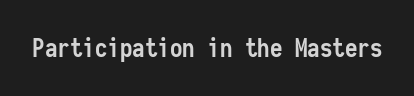
Underlining? Definitely not there. Strong, thick strokes mark this as bold type. This sample uses an upright cut, with every glyph sitting square on the baseline. A typesetter would call this zero additional tracking.
